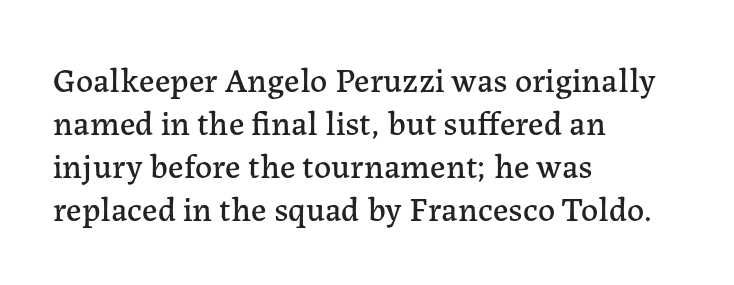
{"serif": "yes", "italic": "no", "width": "normal", "stroke_contrast": "low", "x_height": "medium", "monospaced": "no", "underline": "no", "align": "left", "line_spacing": "normal", "line_spacing_ratio": 1.26, "letter_spacing": "normal", "letter_spacing_em": 0.0, "glyph_px": 34}
